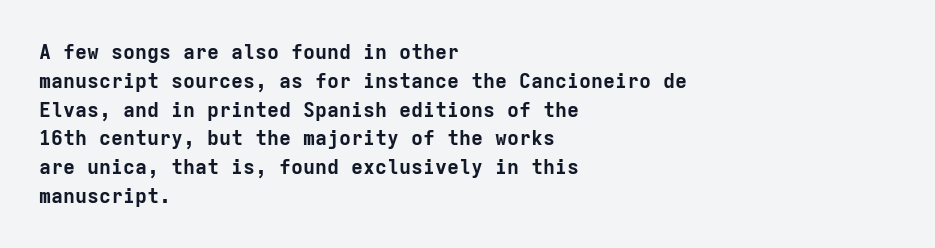
Line starts are locked; line ends wander. Bold? Absolutely — the strokes are thick and heavy. Nobody touched the tracking dial on this one. Bare-footed words on every line. These lines sit exactly where default settings would place them.
